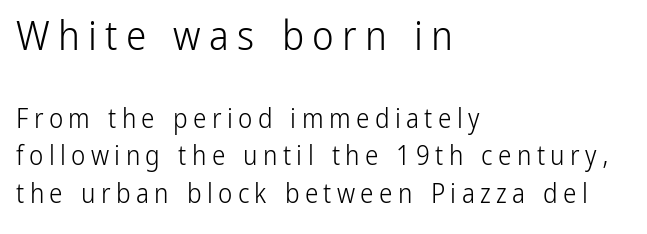
{"serif": "no", "italic": "no", "bold": "no", "weight": "light", "width": "condensed", "stroke_contrast": "low", "x_height": "medium", "monospaced": "no", "underline": "no", "align": "left", "line_spacing": "normal", "line_spacing_ratio": 1.39, "letter_spacing": "wide", "letter_spacing_em": 0.2, "larger_block": "first", "size_ratio": 1.52, "glyph_px": 41}
